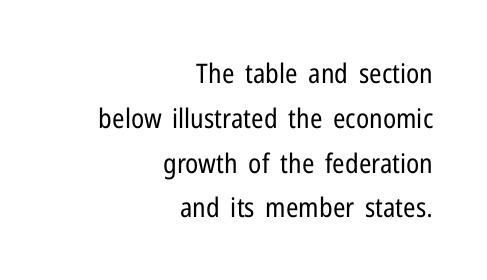
Notice how the stems are strictly vertical — no italics here. No chunkiness to these letters — they're not bold. The glyphs are unaccompanied by any horizontal stroke below them. The designer left line spacing at the default. Caption: standard tracking, unaltered. Alignment: flush right.
